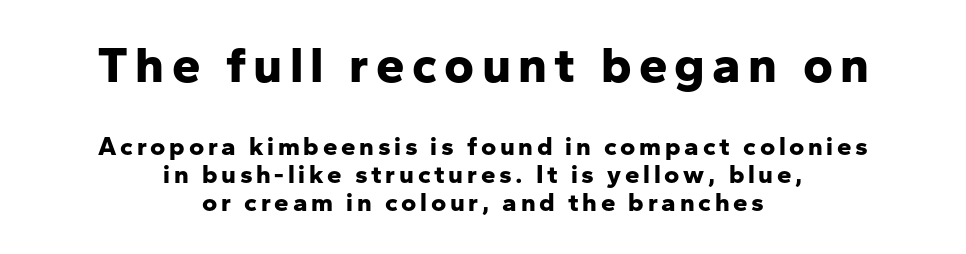
{"serif": "no", "italic": "no", "bold": "yes", "weight": "bold", "width": "normal", "stroke_contrast": "low", "x_height": "medium", "monospaced": "no", "underline": "no", "align": "center", "line_spacing": "tight", "line_spacing_ratio": 1.08, "larger_block": "first", "size_ratio": 1.96, "glyph_px": 51}
